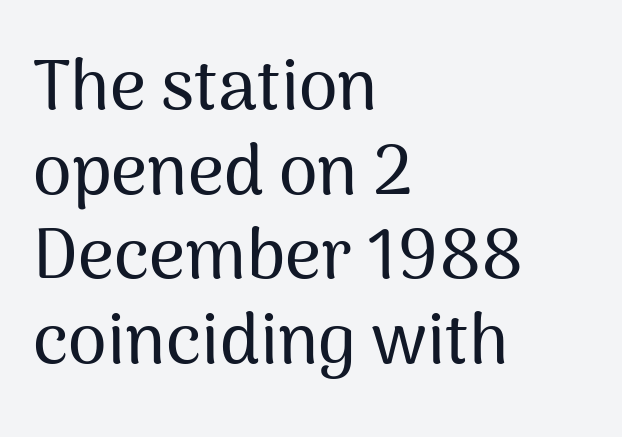
Q: Is the text italic (slanted)? A: No, it is upright.
Q: Is the typeface a serif or a sans-serif typeface? A: Sans-serif.
Q: Is the text underlined? A: No.
Q: How is the paragraph aligned? A: Left-aligned.
Q: Is the spacing between letters normal or unusually wide? A: Normal.
Q: Width (condensed, normal, or wide)? A: Normal.
Q: Stroke contrast? A: Medium.
Q: x-height? A: Medium.
Q: Monospaced? A: No.
